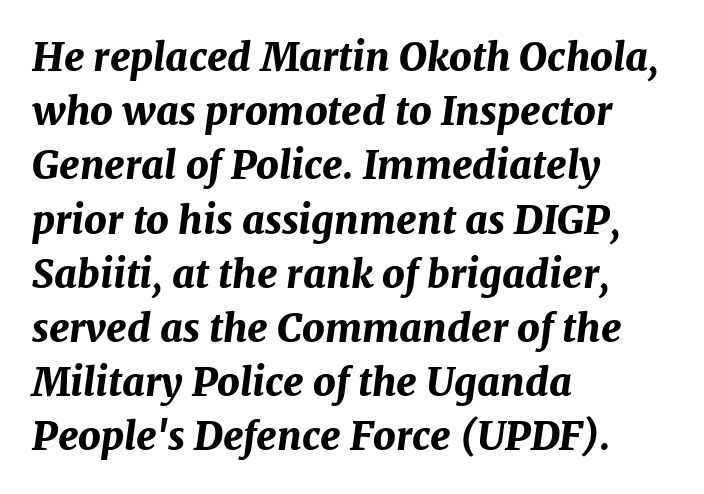
Short and long lines alike share a common starting point at left. The passage shown stacks its lines at a standard gap. Look at the tracking — it's just the regular setting, nothing added. Spacing verdict: proportional, widths tailored to each character. Plain, unruled lines of type. Notice how thick the strokes are: this is what a full bold looks like.
